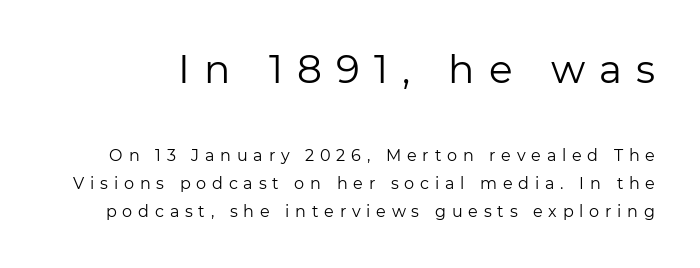
The image shows 39 px regular-weight sans-serif type, upright; set line spacing 1.76x, unusually wide letter spacing (+0.36 em), not underlined; the first (top) block is 2.44x larger; low stroke contrast and a medium x-height.
